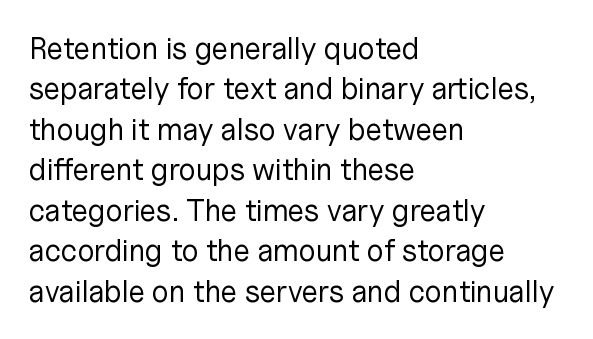
The characters display no serif detailing; their extremities are plain. In CSS terms this would be text-align: left. Ordinary non-slanted type is in use. A typesetter would call this proportional, since set widths differ per character.
